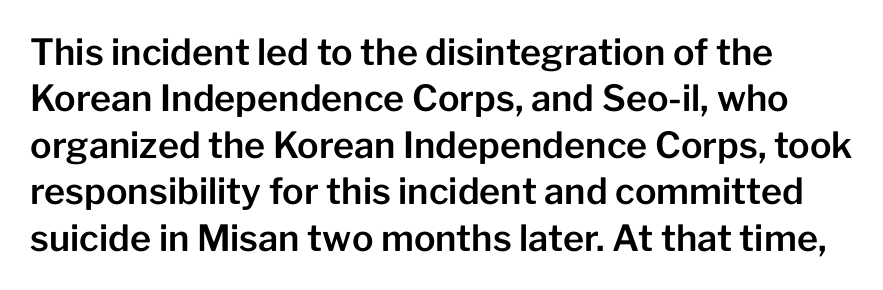
Has an underline been added? It has not. Does extra space separate the letters? No, they use regular spacing. Ascenders rise straight up at ninety degrees. Looks like regular typesetting: each glyph gets only the width it needs.
